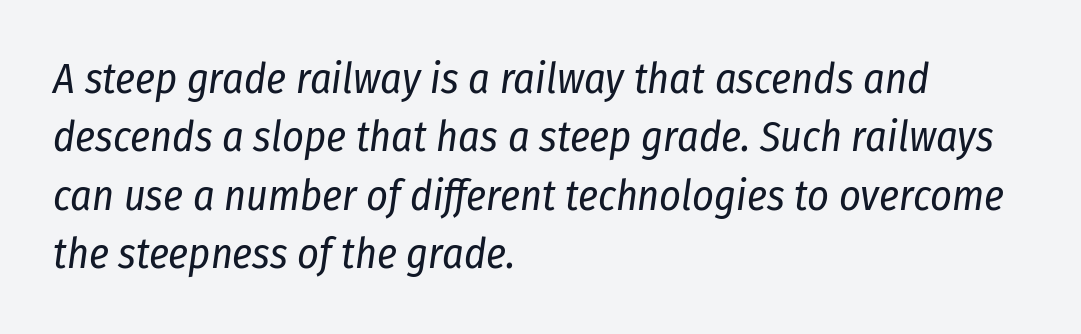
{"italic": "yes", "lean": "right", "slant_degrees": 8, "bold": "no", "weight": "regular", "width": "condensed", "stroke_contrast": "low", "x_height": "medium", "monospaced": "no", "underline": "no", "align": "left", "line_spacing": "normal", "line_spacing_ratio": 1.39, "letter_spacing": "normal", "letter_spacing_em": 0.0, "glyph_px": 42}
